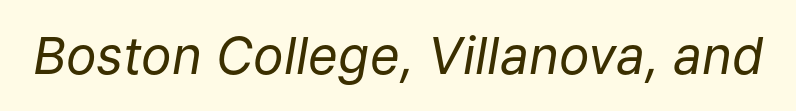
Slanted lettering throughout. Has an underline been added? It has not. The strokes are not fattened; the text isn't bold. What stands out about the letter spacing? Nothing — it is the standard amount. You could not count columns in this text — the font is proportionally spaced.
